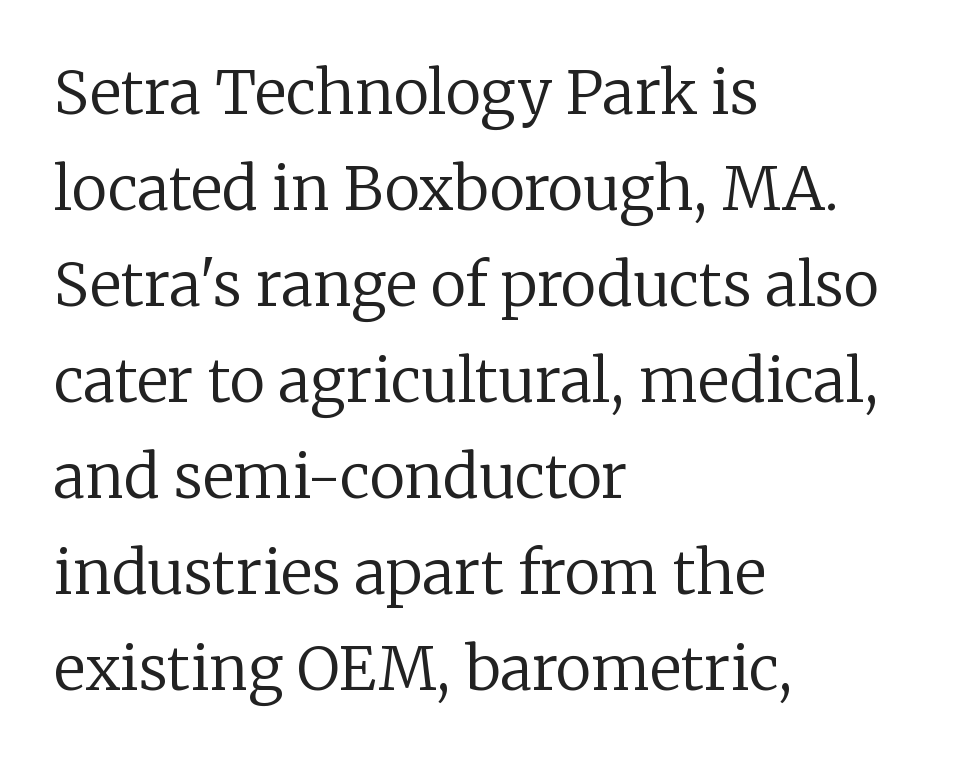
{"serif": "yes", "italic": "no", "bold": "no", "weight": "regular", "width": "normal", "stroke_contrast": "low", "x_height": "medium", "monospaced": "no", "underline": "no", "align": "left", "line_spacing": "normal", "line_spacing_ratio": 1.6, "letter_spacing": "normal", "letter_spacing_em": 0.0, "glyph_px": 60}
